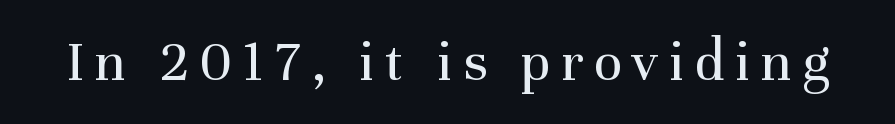
The image shows 60 px regular-weight serif type, upright; set not underlined; medium stroke contrast and a medium x-height.
